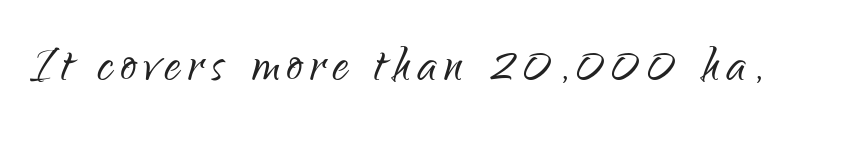
Note: no serifs on the glyphs. The baseline area is clear. Weight: regular or lighter. The face used here is proportionally spaced, like ordinary book or web type.
